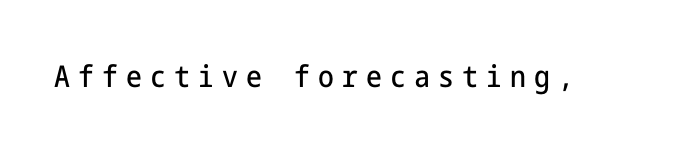
{"serif": "no", "italic": "no", "width": "condensed", "stroke_contrast": "low", "x_height": "medium", "underline": "no", "letter_spacing": "wide", "letter_spacing_em": 0.27, "glyph_px": 30}
